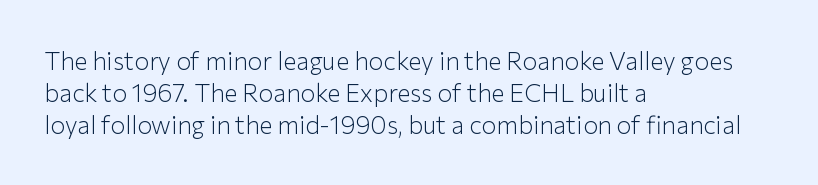
The image shows 25 px text type, upright; set left-aligned, normal line spacing (1.29x), normal letter spacing, not underlined.
